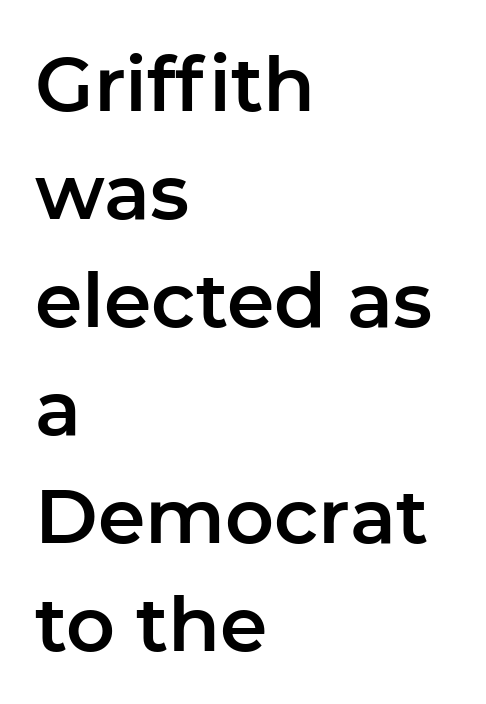
The image shows 76 px sans-serif type, upright; set left-aligned, normal line spacing (1.42x), normal letter spacing, not underlined; low stroke contrast and a medium x-height.
